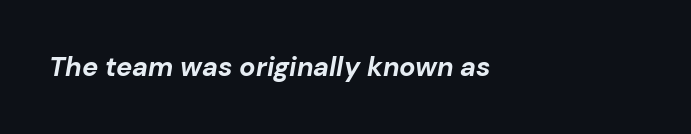
{"italic": "yes", "lean": "right", "slant_degrees": 10, "bold": "yes", "underline": "no", "align": "left", "letter_spacing": "normal", "letter_spacing_em": 0.0, "glyph_px": 27}
